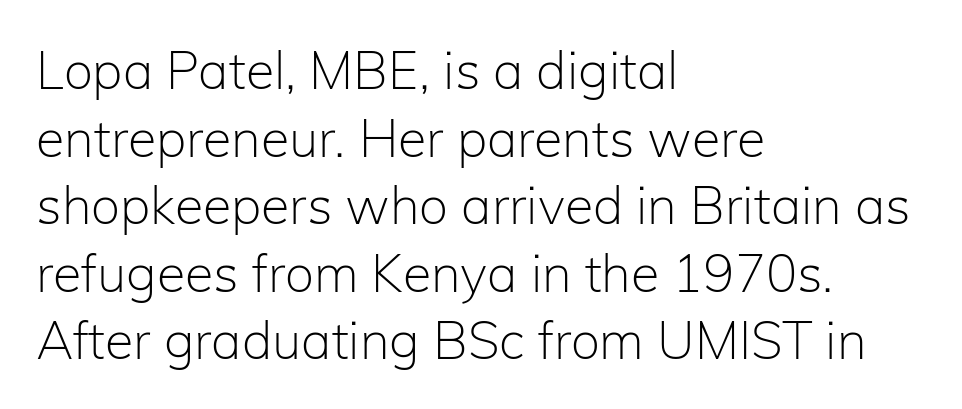
The image shows 52 px light sans-serif type, upright; set left-aligned, normal line spacing (1.3x), normal letter spacing, not underlined; low stroke contrast and a medium x-height.
